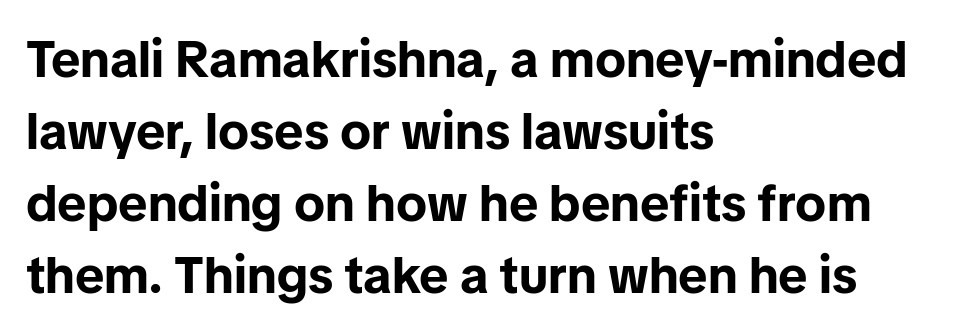
A bare baseline throughout the passage. Teacher's note: observe the even left margin — that is flush-left alignment. The type family on display is of the sans-serif kind. The passage shown stacks its lines at a standard gap. Character widths vary here, with narrow letters taking less room than wide ones. Is the letter spacing exaggerated? No — it looks like the ordinary default.
